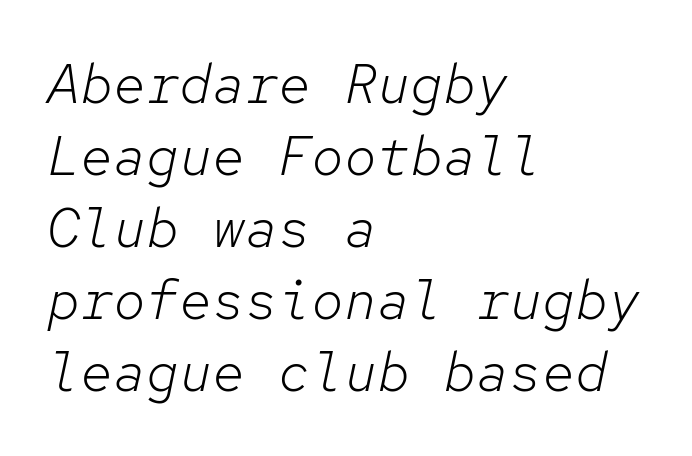
The image shows 55 px light type, italic (leaning right), monospaced; set left-aligned, normal line spacing (1.31x), normal letter spacing, not underlined; low stroke contrast and a medium x-height.
